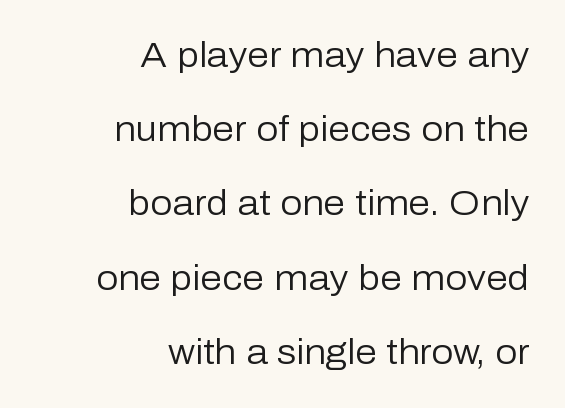
The string is rendered with underlining switched off. The glyphs in this specimen are sans serif. The passage shown is typed in a proportional face where columns would drift. A quiet, ordinary-to-light weight characterises the typeface. The lines are quadded right. If you drew a line through each stem, it would be perfectly vertical.
